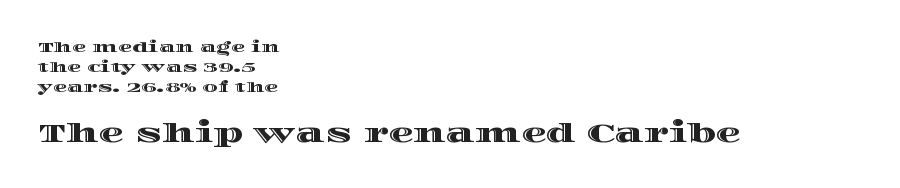
{"italic": "no", "underline": "no", "align": "left", "line_spacing": "normal", "line_spacing_ratio": 1.42, "letter_spacing": "normal", "letter_spacing_em": 0.0, "larger_block": "second", "size_ratio": 1.79, "glyph_px": 25}
